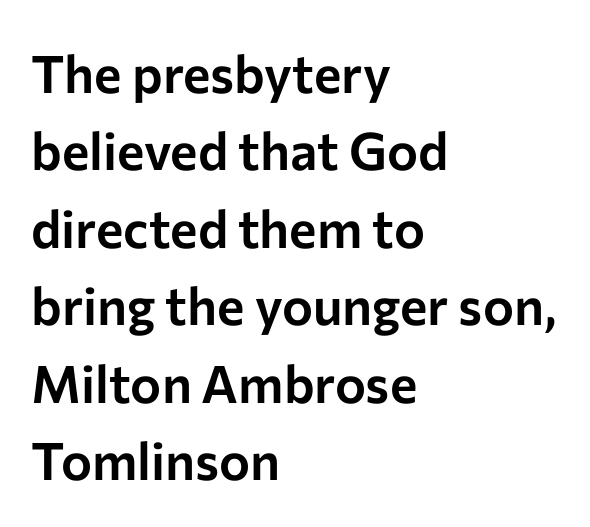
The image shows 52 px sans-serif type, upright; set left-aligned, normal line spacing (1.49x), normal letter spacing, not underlined; low stroke contrast and a medium x-height.
